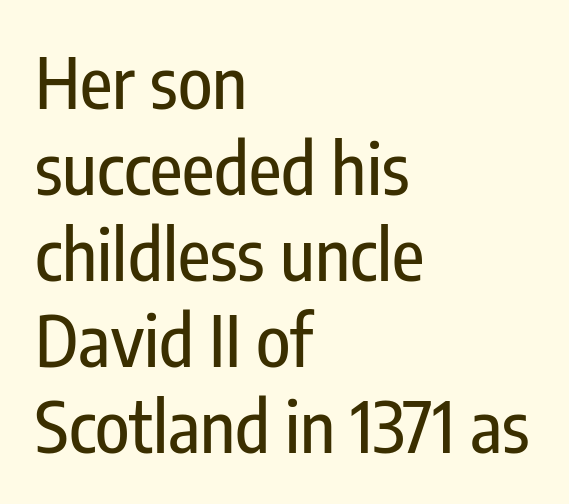
If you drew a ruler down the left edge, every line would touch it. Characters follow at the spacing the type designer built in. Looks like regular typesetting: each glyph gets only the width it needs. Quick note: underline off.
